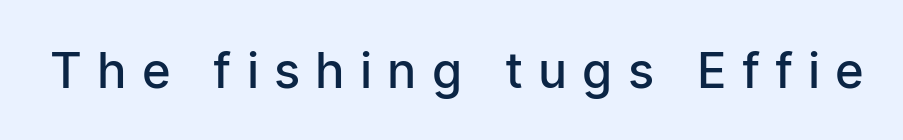
Words float on clear page, feet unadorned. Italic: no, the glyphs are upright roman. The glyphs have the mass of a demibold cut, below bold. The glyphs in this specimen are sans serif. Look at the tracking — it's clearly loosened, letters drifting apart. Do the characters align in a grid? No, the font is proportional.
